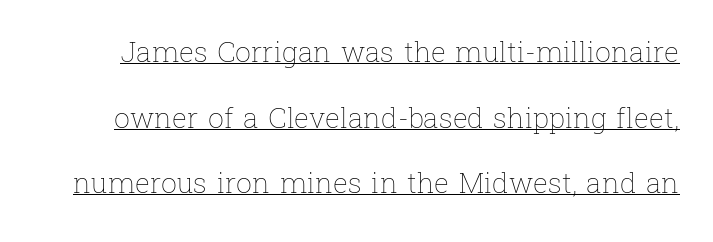
No letter is thick-stroked: the sample isn't bold. This is roman type, the default non-slanted kind. Rows of type keep a wide berth in the vertical direction. Caption: lettering with a line underneath. Spacing between characters is what you'd get straight out of the box.
